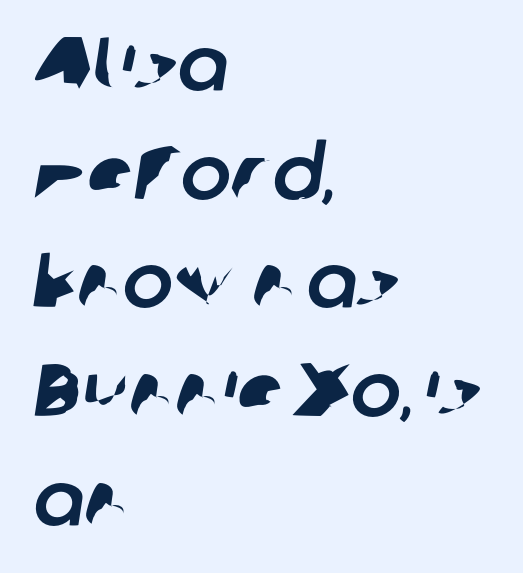
Q: Is the typeface a serif or a sans-serif typeface? A: Sans-serif.
Q: Is the text underlined? A: No.
Q: How is the paragraph aligned? A: Left-aligned.
Q: Is the spacing between letters normal or unusually wide? A: Normal.
Q: Is the spacing between lines tight, normal or loose? A: Normal.
Q: Width (condensed, normal, or wide)? A: Normal.
Q: Stroke contrast? A: Low.
Q: x-height? A: Medium.
Q: Monospaced? A: No.
